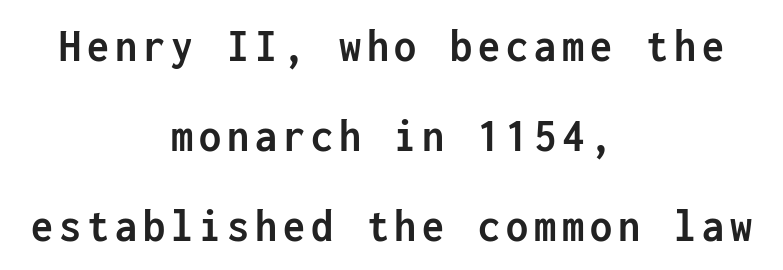
Q: Is the text bold? A: Yes.
Q: Is the text italic (slanted)? A: No, it is upright.
Q: Is the typeface a serif or a sans-serif typeface? A: Sans-serif.
Q: Is the text underlined? A: No.
Q: How is the paragraph aligned? A: Centered.
Q: Width (condensed, normal, or wide)? A: Condensed.
Q: Stroke contrast? A: Low.
Q: x-height? A: Medium.
Q: Monospaced? A: Yes.
